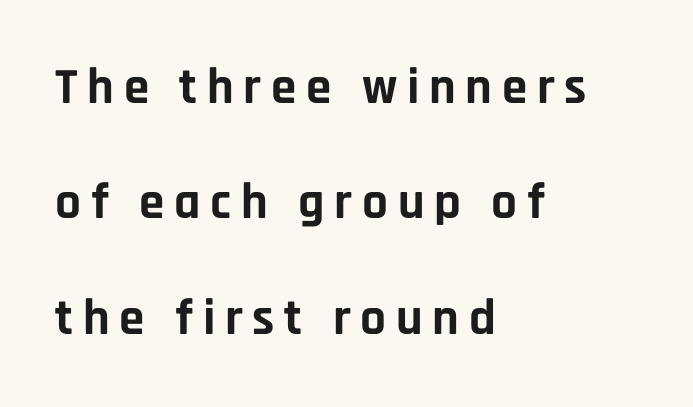
The image shows 51 px bold sans-serif type, upright; set left-aligned, loose line spacing (2.26x), not underlined; low stroke contrast and a large x-height.
